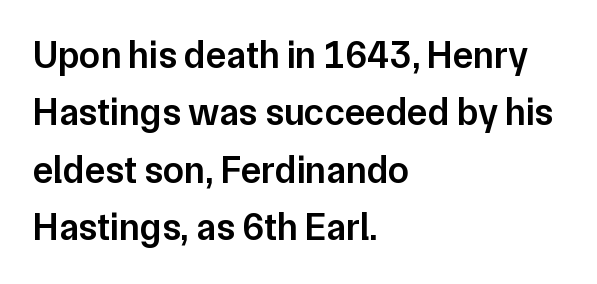
A student would call this left alignment; a typographer would say flush left, rag right. Spacing between characters is what you'd get straight out of the box. What's the leading like? Ordinary, nothing unusual. The face used here is proportionally spaced, like ordinary book or web type. Underlining? Definitely not there. Every letter is mildly thick-stroked: semibold rather than bold.
